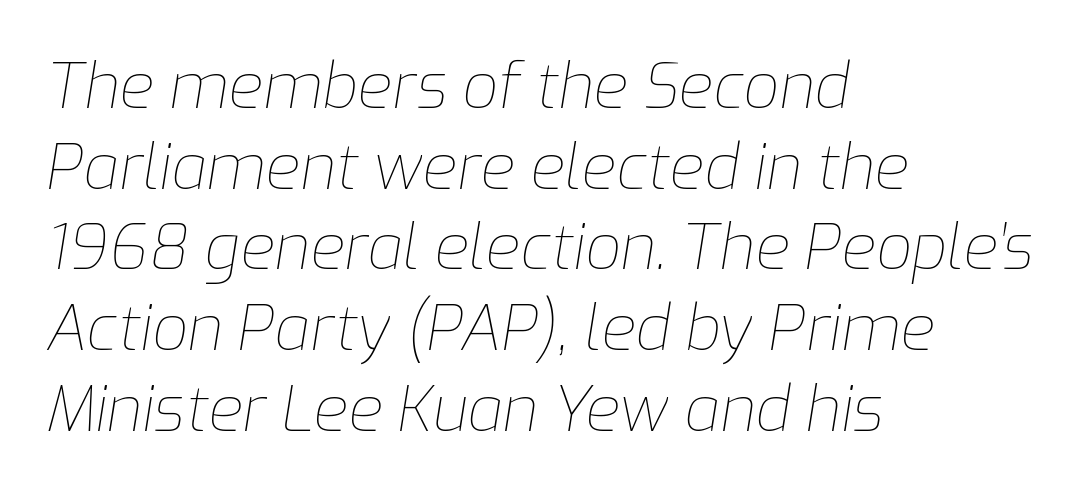
The image shows 63 px thin type, italic (leaning right); set left-aligned, normal line spacing (1.28x), normal letter spacing, not underlined; low stroke contrast and a medium x-height.
